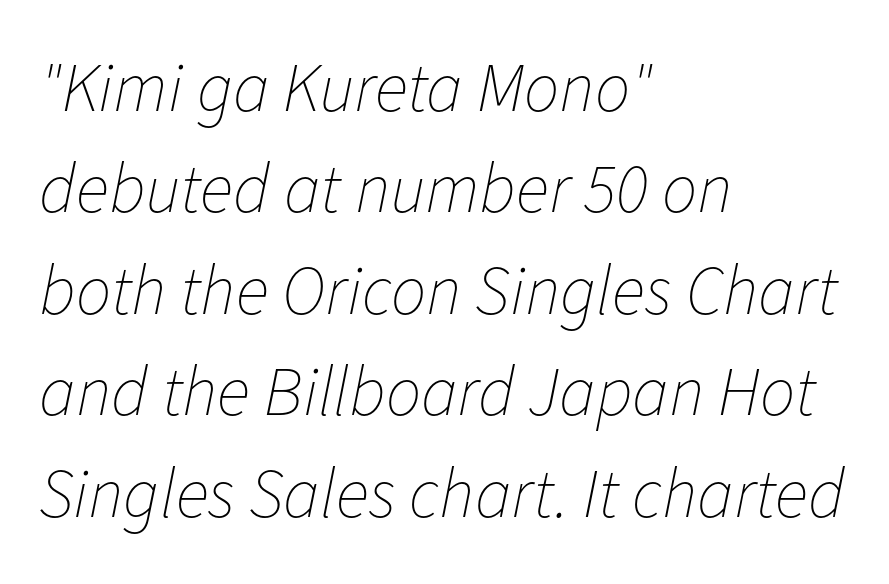
Q: Is the text bold? A: No.
Q: Is the text italic (slanted)? A: Yes, it leans right by about 11 degrees.
Q: Is the text underlined? A: No.
Q: How is the paragraph aligned? A: Left-aligned.
Q: Is the spacing between letters normal or unusually wide? A: Normal.
Q: Is the spacing between lines tight, normal or loose? A: Normal.
Q: Width (condensed, normal, or wide)? A: Normal.
Q: Stroke contrast? A: Low.
Q: x-height? A: Medium.
Q: Monospaced? A: No.
